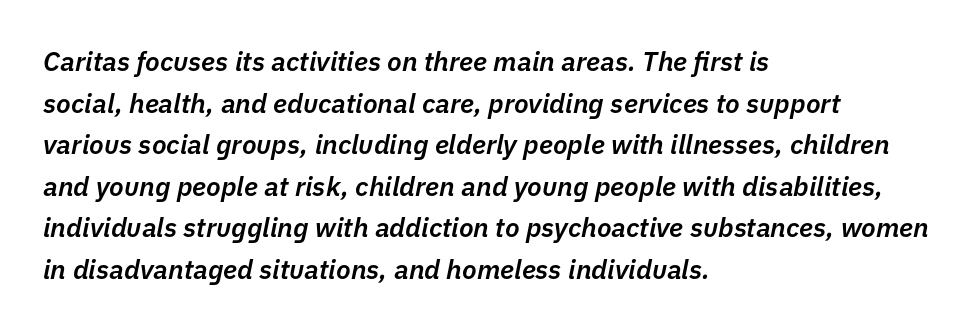
The leading is moderate, giving the passage an even texture. Does extra space separate the letters? No, they use regular spacing. Set as a demibold, roughly 600 on the weight scale. The area under the type is left untouched.
